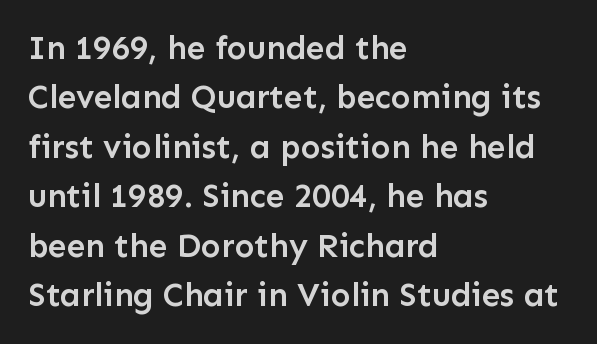
These lines sit exactly where default settings would place them. Tall strokes in this sample are plumb rather than angled. The words here are not underlined. Strokes here are thickened, but only to semibold level. Type style note: lacks serifs. The ragged edge is on the right, which tells us the setting is flush left.
